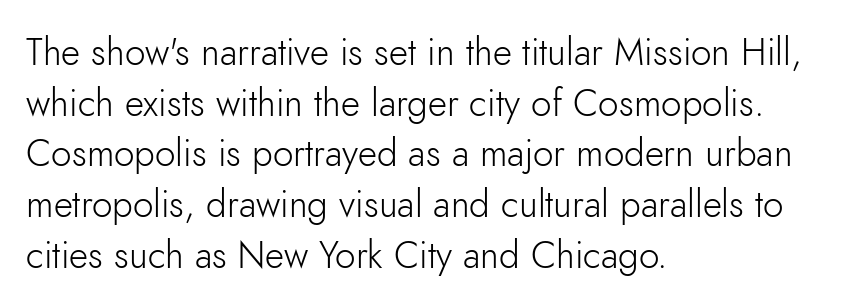
Q: Is the text bold? A: No.
Q: Is the text italic (slanted)? A: No, it is upright.
Q: Is the typeface a serif or a sans-serif typeface? A: Sans-serif.
Q: Is the text underlined? A: No.
Q: How is the paragraph aligned? A: Left-aligned.
Q: Is the spacing between letters normal or unusually wide? A: Normal.
Q: Is the spacing between lines tight, normal or loose? A: Normal.
Q: Width (condensed, normal, or wide)? A: Normal.
Q: Stroke contrast? A: Low.
Q: x-height? A: Small.
Q: Monospaced? A: No.
